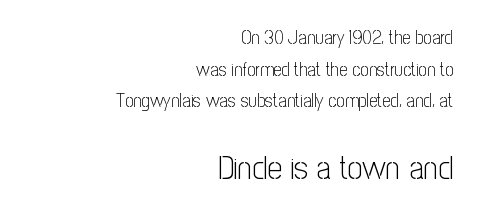
Does the lettering tilt? It doesn't — this is upright. This layout puts the modest block above and the oversized block below. Counters stay open thanks to moderate or lighter strokes. The passage shown is typed in a proportional face where columns would drift. The space between consecutive lines is moderate.
